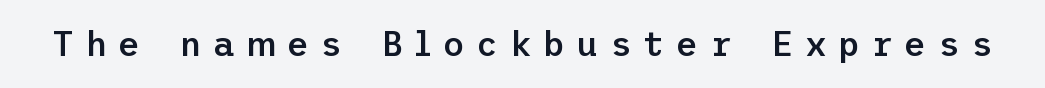
Italic? Not at all — the glyphs are vertical. Nothing sits at the stroke ends, so this counts as sans-serif. Summary of weight: moderately heavy, a semibold. The passage shown has open, widely tracked lettering throughout. Descenders are the only things crossing below the line.
